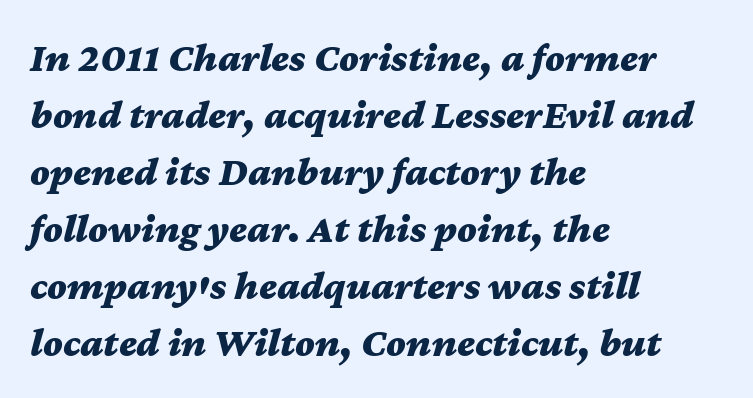
Visually the block forms a straight wall on the left and a jagged coastline on the right. Looks like regular typesetting: each glyph gets only the width it needs. The strokes are fattened all the way to bold. In terms of letterspacing, this is plain default setting.
